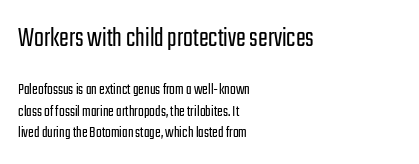
The image shows 29 px light, condensed sans-serif type, upright; set left-aligned, normal line spacing (1.25x), normal letter spacing, not underlined; the first (top) block is 1.71x larger; low stroke contrast and a medium x-height.
